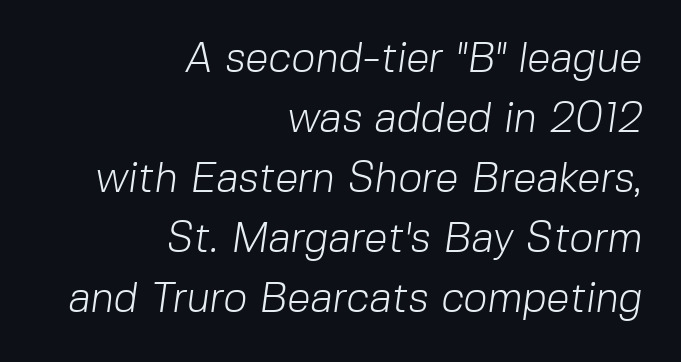
{"serif": "no", "bold": "no", "weight": "light", "width": "normal", "stroke_contrast": "low", "x_height": "medium", "monospaced": "no", "underline": "no", "align": "right", "line_spacing": "normal", "line_spacing_ratio": 1.43, "letter_spacing": "normal", "letter_spacing_em": 0.0, "glyph_px": 42}
